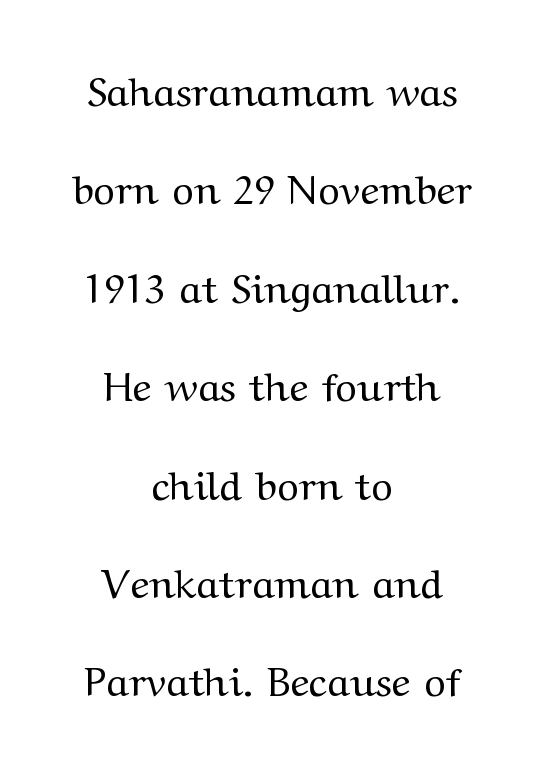
The image shows 41 px regular-weight, wide serif type, upright; set centered, loose line spacing (2.4x), normal letter spacing, not underlined; medium stroke contrast and a medium x-height.
